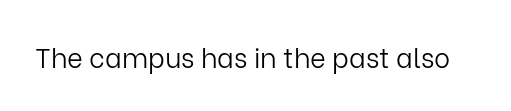
Has an underline been added? It has not. The type is set solid horizontally, with unmodified tracking. The characters are drawn with everyday or finer stroke widths. Every character sits straight up, as roman type does.
